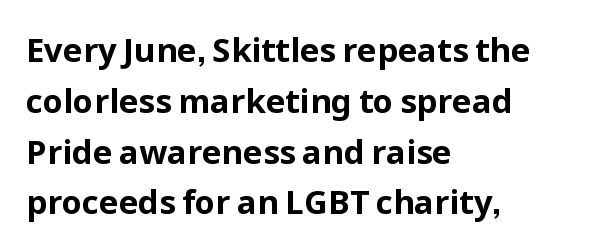
Q: Is the text bold? A: Yes.
Q: Is the text italic (slanted)? A: No, it is upright.
Q: Is the typeface a serif or a sans-serif typeface? A: Sans-serif.
Q: Is the text underlined? A: No.
Q: How is the paragraph aligned? A: Left-aligned.
Q: Is the spacing between letters normal or unusually wide? A: Normal.
Q: Is the spacing between lines tight, normal or loose? A: Normal.
Q: Width (condensed, normal, or wide)? A: Normal.
Q: Stroke contrast? A: Low.
Q: x-height? A: Medium.
Q: Monospaced? A: No.
